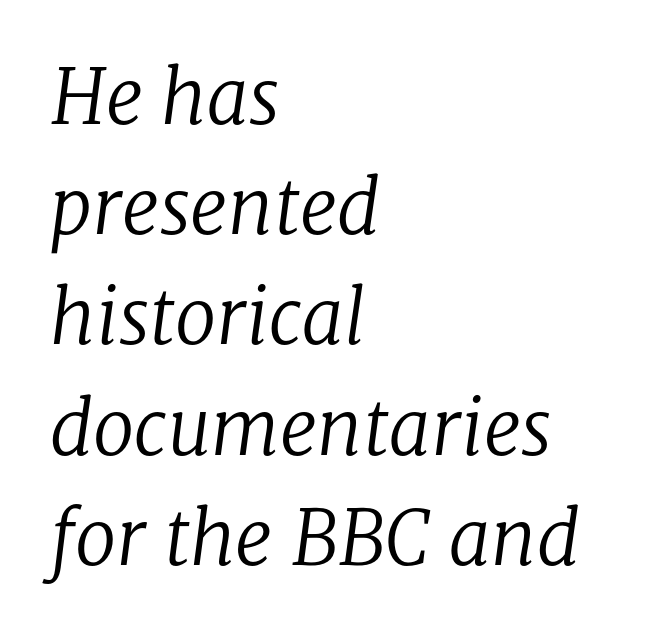
{"serif": "yes", "italic": "yes", "lean": "right", "slant_degrees": 8, "bold": "no", "weight": "regular", "width": "normal", "stroke_contrast": "low", "x_height": "medium", "monospaced": "no", "underline": "no", "align": "left", "line_spacing": "normal", "line_spacing_ratio": 1.47, "letter_spacing": "normal", "letter_spacing_em": 0.0, "glyph_px": 75}
